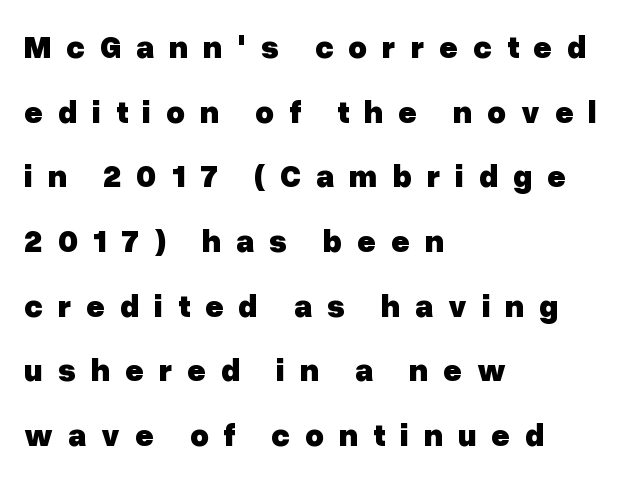
Clear beneath every line of the passage. A roman cut, with each character standing at attention. Substantial extra tracking has been applied to these lines. The face used here has the dense, thick strokes of a bold. You can tell from the bare stems that sans-serif type was used. Do the characters align in a grid? No, the font is proportional.
